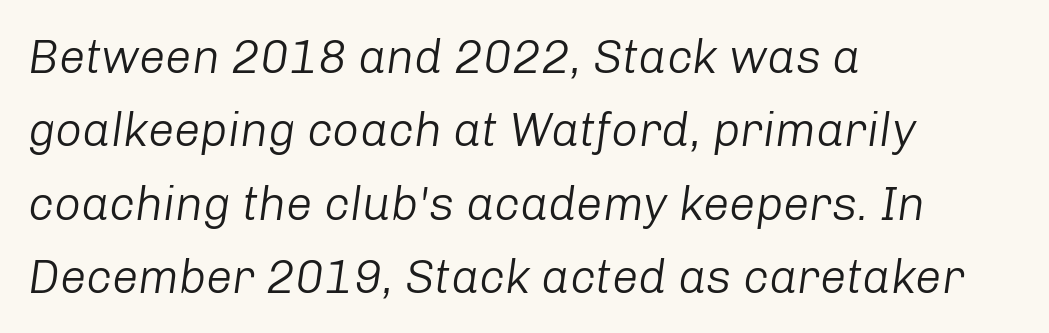
The image shows 47 px light type, italic (leaning right); set left-aligned, normal line spacing (1.56x), normal letter spacing, not underlined; low stroke contrast and a medium x-height.
